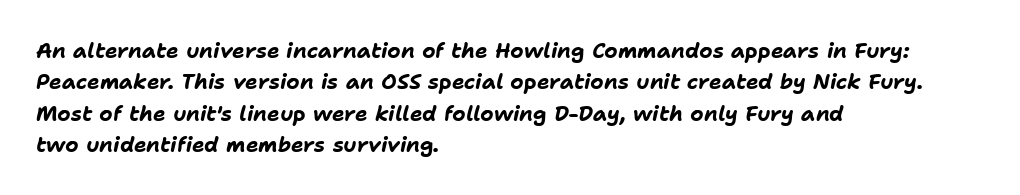
This sample uses plain, unmodified letter spacing. The passage shown is not underscored anywhere. This block has exactly the height ordinary leading produces. I'd describe the lettering as bold — thick and assertive.
